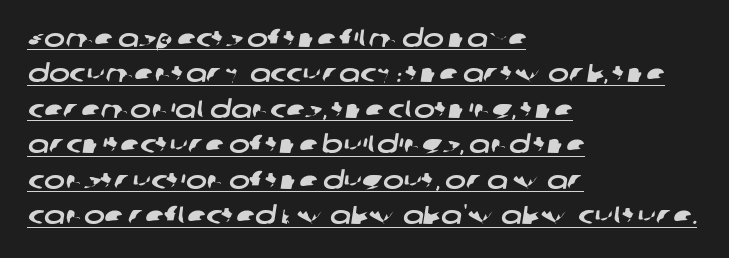
The image shows 25 px text type; set left-aligned, normal line spacing (1.42x), normal letter spacing, underlined.
